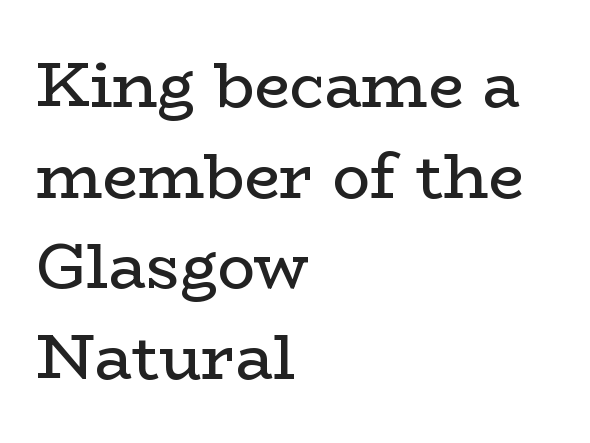
The lines in this sample share a left origin and differ only in where they stop. Here the designer chose a conventional face with non-uniform glyph widths. Stem width sits at or under what a default text font uses. What's the leading like? Ordinary, nothing unusual.
